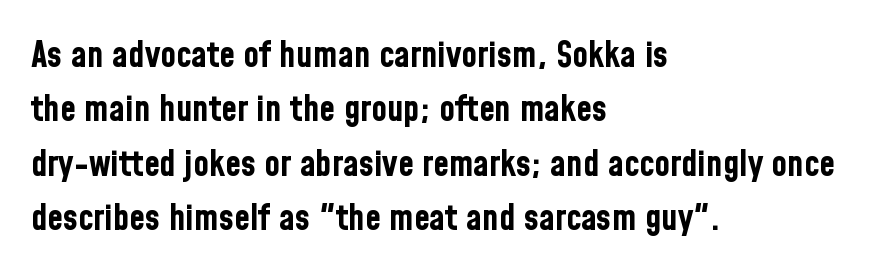
Q: Is the text bold? A: Yes.
Q: Is the text italic (slanted)? A: No, it is upright.
Q: Is the typeface a serif or a sans-serif typeface? A: Sans-serif.
Q: Is the text underlined? A: No.
Q: How is the paragraph aligned? A: Left-aligned.
Q: Is the spacing between letters normal or unusually wide? A: Normal.
Q: Is the spacing between lines tight, normal or loose? A: Normal.
Q: Width (condensed, normal, or wide)? A: Condensed.
Q: Stroke contrast? A: Low.
Q: x-height? A: Medium.
Q: Monospaced? A: No.
